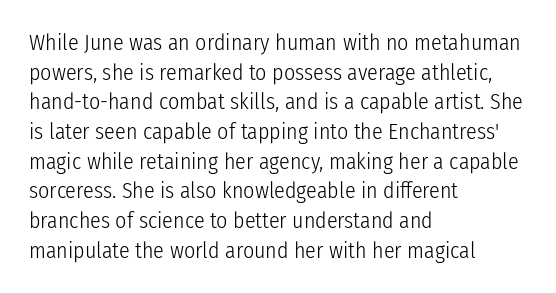
Q: Is the text bold? A: No.
Q: Is the text italic (slanted)? A: No, it is upright.
Q: Is the text underlined? A: No.
Q: How is the paragraph aligned? A: Left-aligned.
Q: Is the spacing between letters normal or unusually wide? A: Normal.
Q: Is the spacing between lines tight, normal or loose? A: Normal.
